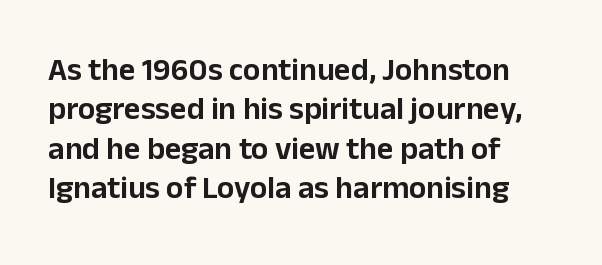
Observe the absence of serifs on each vertical stroke in this sample. Look at the tracking — it's just the regular setting, nothing added. Proportional: the letters do not fall into vertical columns. Underlining? Definitely not there. Caption: multi-line text, flush left, ragged right. Style check: upright.
